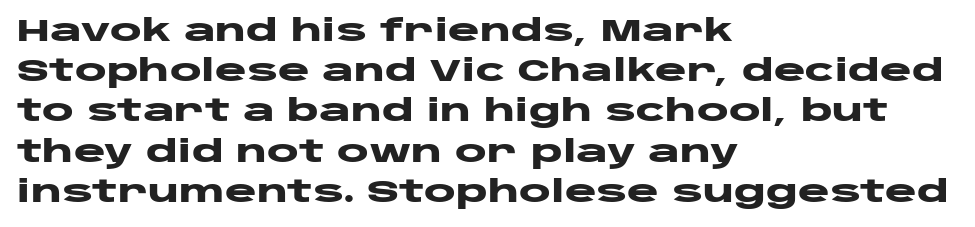
The glyphs in this specimen are sans serif. Short and long lines alike share a common starting point at left. Compared with typical paragraphs, the rows here are spaced about the same. There is no visible air inserted between adjacent glyphs. Words float on clear page, feet unadorned.
